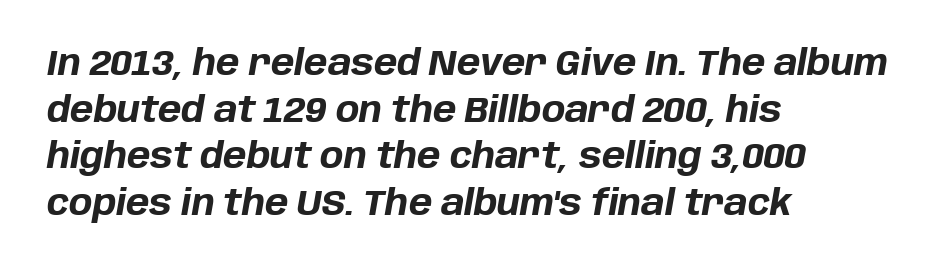
Q: Is the text bold? A: Yes.
Q: Is the text italic (slanted)? A: Yes, it leans right by about 10 degrees.
Q: Is the text underlined? A: No.
Q: How is the paragraph aligned? A: Left-aligned.
Q: Is the spacing between letters normal or unusually wide? A: Normal.
Q: Is the spacing between lines tight, normal or loose? A: Normal.
Q: Width (condensed, normal, or wide)? A: Normal.
Q: Stroke contrast? A: Low.
Q: x-height? A: Large.
Q: Monospaced? A: No.
